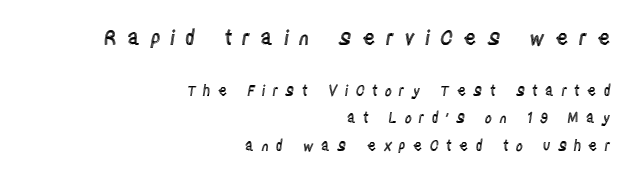
Q: Is the text italic (slanted)? A: Yes.
Q: Is the text underlined? A: No.
Q: How is the paragraph aligned? A: Right-aligned.
Q: Is the spacing between letters normal or unusually wide? A: Unusually wide.
Q: Is the spacing between lines tight, normal or loose? A: Loose.
Q: Which block of text is set in a larger size, the first (top) or the second (bottom)? A: The first (top) one.
